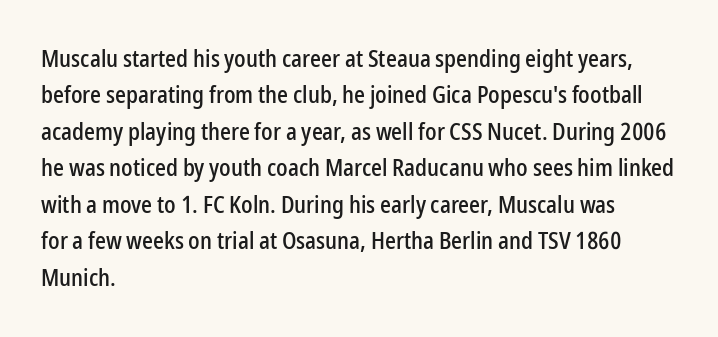
The image shows 24 px text type, upright; set left-aligned, normal line spacing (1.52x), normal letter spacing, not underlined.
